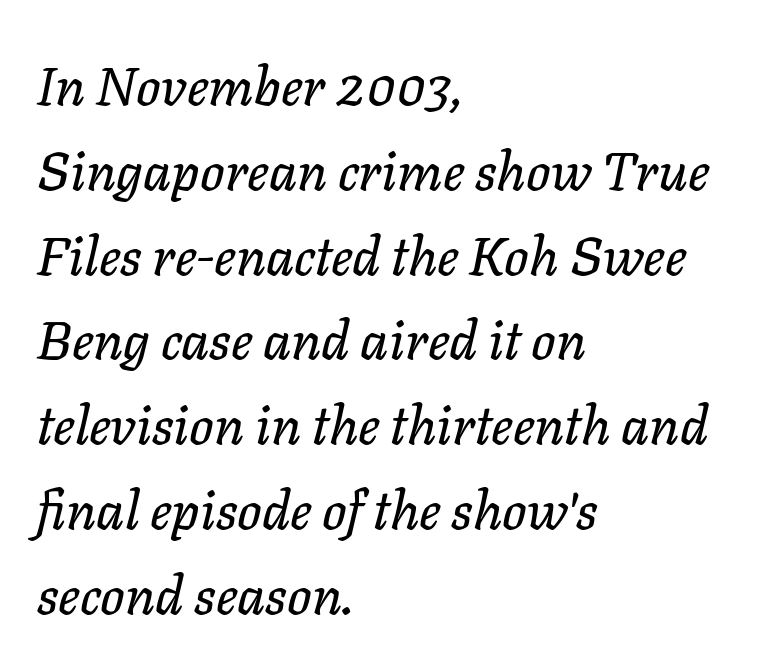
{"italic": "yes", "lean": "right", "slant_degrees": 11, "width": "normal", "stroke_contrast": "low", "x_height": "medium", "monospaced": "no", "underline": "no", "align": "left", "line_spacing": "normal", "line_spacing_ratio": 1.57, "letter_spacing": "normal", "letter_spacing_em": 0.0, "glyph_px": 54}
